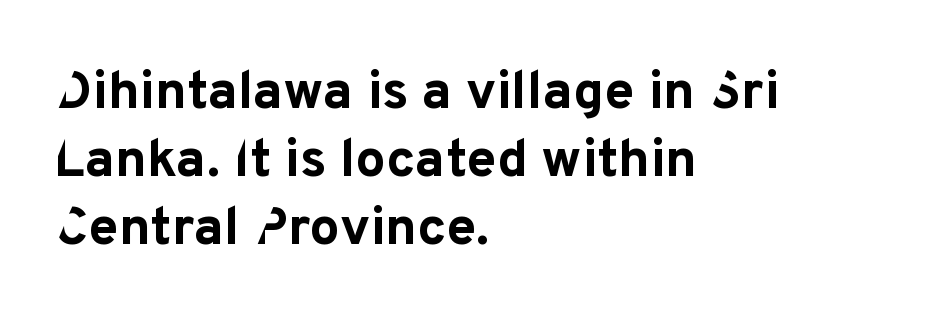
Q: Is the text bold? A: Yes.
Q: Is the text italic (slanted)? A: No, it is upright.
Q: Is the typeface a serif or a sans-serif typeface? A: Sans-serif.
Q: Is the text underlined? A: No.
Q: How is the paragraph aligned? A: Left-aligned.
Q: Is the spacing between letters normal or unusually wide? A: Normal.
Q: Is the spacing between lines tight, normal or loose? A: Normal.
Q: Width (condensed, normal, or wide)? A: Normal.
Q: Stroke contrast? A: Low.
Q: x-height? A: Medium.
Q: Monospaced? A: No.
